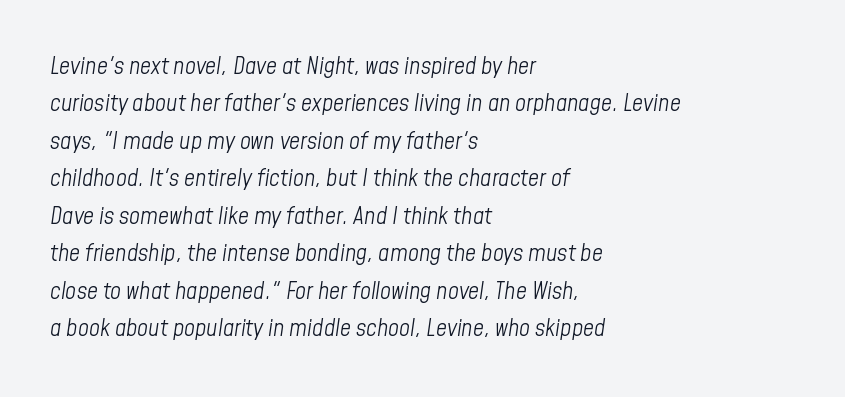
Casual observation: everything's shoved over to the left. Clear beneath every line of the passage. Compared with ordinary roman type, these characters are visibly tilted. You could call the tracking neutral — neither tight nor loose.
